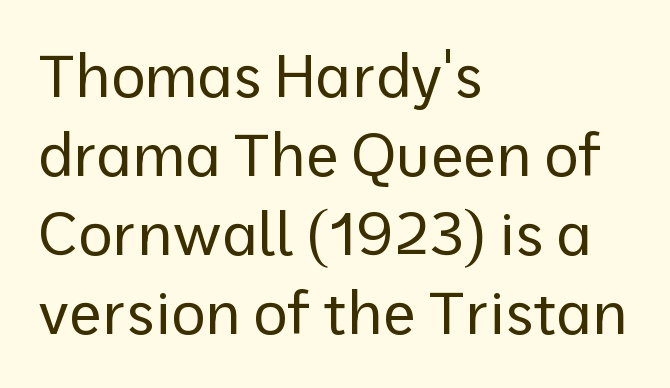
{"serif": "no", "italic": "no", "bold": "no", "weight": "regular", "width": "normal", "stroke_contrast": "low", "x_height": "medium", "monospaced": "no", "underline": "no", "align": "left", "line_spacing": "normal", "line_spacing_ratio": 1.34, "letter_spacing": "normal", "letter_spacing_em": 0.0, "glyph_px": 59}
